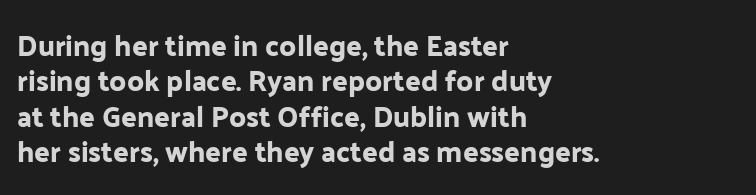
The image shows 29 px sans-serif type, upright; set left-aligned, line spacing 1.22x, normal letter spacing, not underlined; low stroke contrast and a medium x-height.
